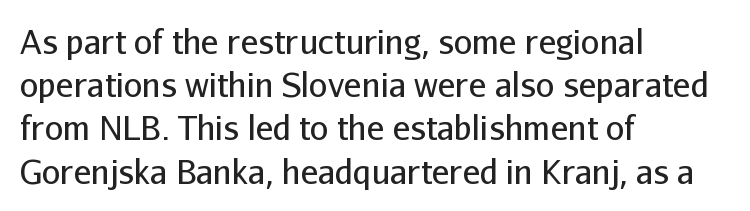
The letters sit at their default tracking, neither squeezed nor spread. Notice how the stems are strictly vertical — no italics here. The lines sit at an ordinary, default distance from one another. Is this a fixed-width face? No — the glyphs have proportional, varying widths.
